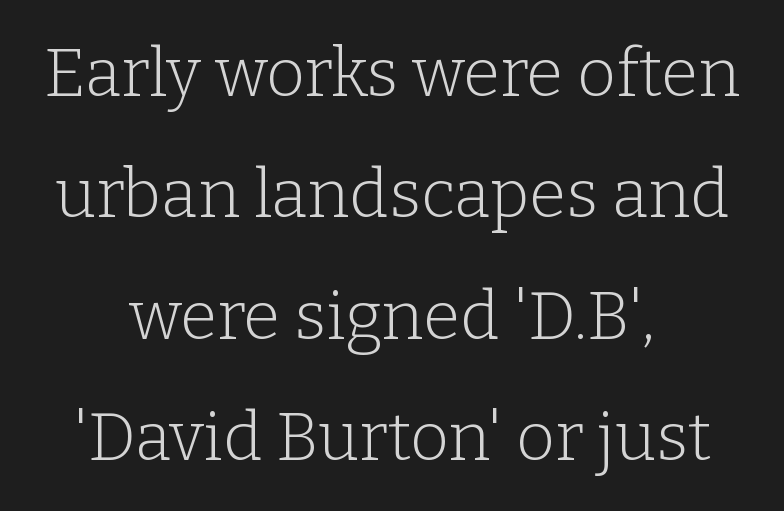
Q: Is the text bold? A: No.
Q: Is the text italic (slanted)? A: No, it is upright.
Q: Is the typeface a serif or a sans-serif typeface? A: Serif.
Q: Is the text underlined? A: No.
Q: How is the paragraph aligned? A: Centered.
Q: Is the spacing between letters normal or unusually wide? A: Normal.
Q: Width (condensed, normal, or wide)? A: Normal.
Q: Stroke contrast? A: Low.
Q: x-height? A: Medium.
Q: Monospaced? A: No.
